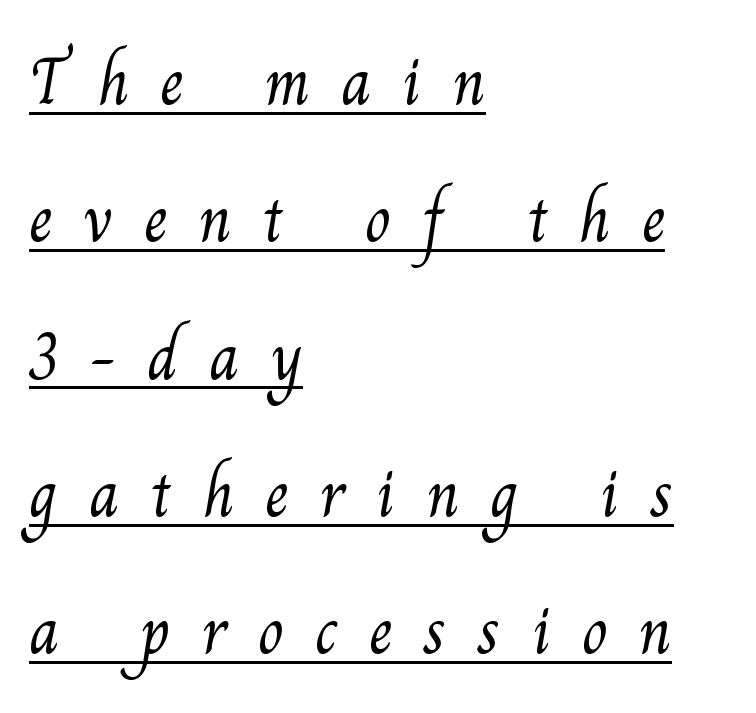
The image shows 67 px light serif type; set left-aligned, loose line spacing (2.05x), unusually wide letter spacing (+0.46 em), underlined; medium stroke contrast and a small x-height.
